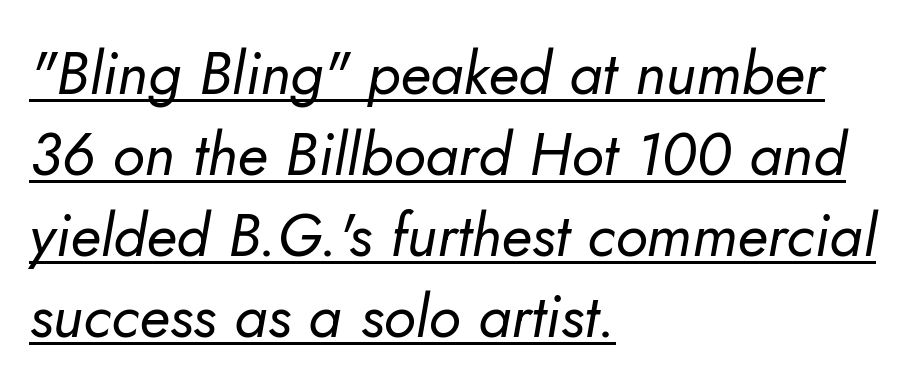
{"italic": "yes", "lean": "right", "slant_degrees": 5, "bold": "no", "weight": "regular", "width": "normal", "stroke_contrast": "low", "x_height": "small", "monospaced": "no", "underline": "yes", "align": "left", "line_spacing": "normal", "line_spacing_ratio": 1.35, "letter_spacing": "normal", "letter_spacing_em": 0.0, "glyph_px": 60}
